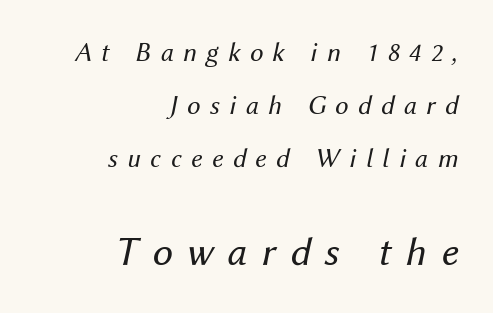
{"italic": "yes", "lean": "right", "slant_degrees": 12, "bold": "no", "weight": "regular", "width": "normal", "stroke_contrast": "medium", "x_height": "medium", "monospaced": "no", "underline": "no", "align": "right", "line_spacing": "loose", "line_spacing_ratio": 1.97, "letter_spacing": "wide", "letter_spacing_em": 0.35, "larger_block": "second", "size_ratio": 1.52, "glyph_px": 41}
